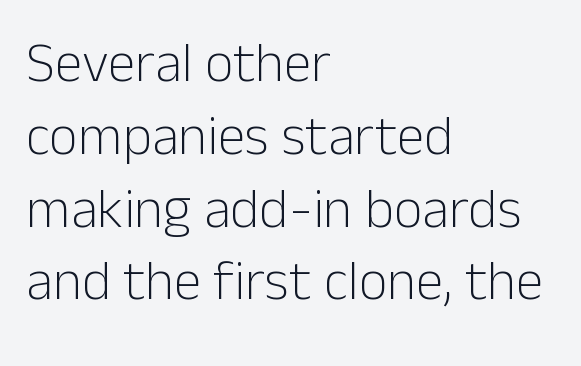
The image shows 56 px light sans-serif type, upright; set left-aligned, normal line spacing (1.3x), normal letter spacing, not underlined; low stroke contrast and a medium x-height.
